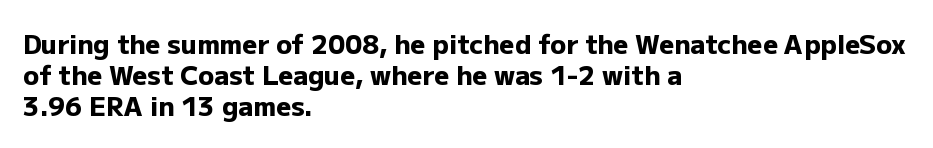
The image shows 26 px bold type, upright; set left-aligned, line spacing 1.2x, normal letter spacing, not underlined.
